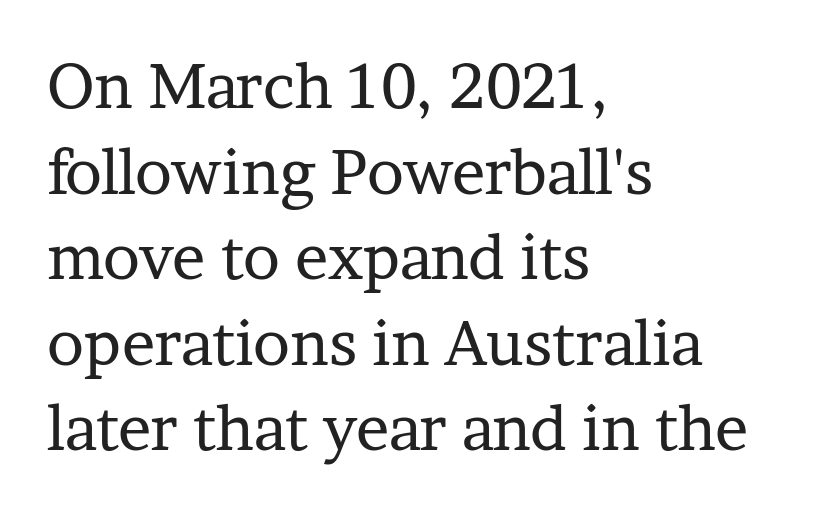
Q: Is the text bold? A: No.
Q: Is the text italic (slanted)? A: No, it is upright.
Q: Is the typeface a serif or a sans-serif typeface? A: Serif.
Q: Is the text underlined? A: No.
Q: How is the paragraph aligned? A: Left-aligned.
Q: Is the spacing between letters normal or unusually wide? A: Normal.
Q: Is the spacing between lines tight, normal or loose? A: Normal.
Q: Width (condensed, normal, or wide)? A: Normal.
Q: Stroke contrast? A: Low.
Q: x-height? A: Medium.
Q: Monospaced? A: No.
